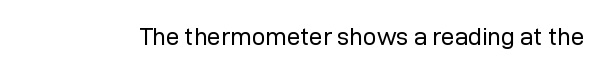
Only glyphs here, with clear space below each row. Notice how the stems are strictly vertical — no italics here. Between one letter and the next there's only the usual sliver of space. Is this a heavy cut? Hardly; it is regular or lighter.
